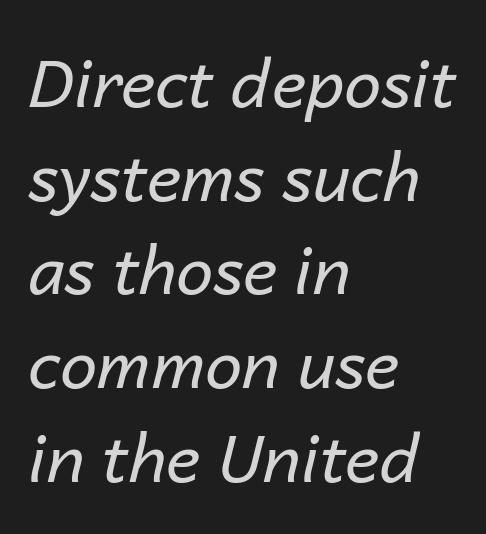
{"italic": "yes", "lean": "right", "slant_degrees": 14, "bold": "no", "weight": "regular", "width": "normal", "stroke_contrast": "low", "x_height": "medium", "monospaced": "no", "underline": "no", "align": "left", "line_spacing": "normal", "line_spacing_ratio": 1.42, "letter_spacing": "normal", "letter_spacing_em": 0.0, "glyph_px": 66}
